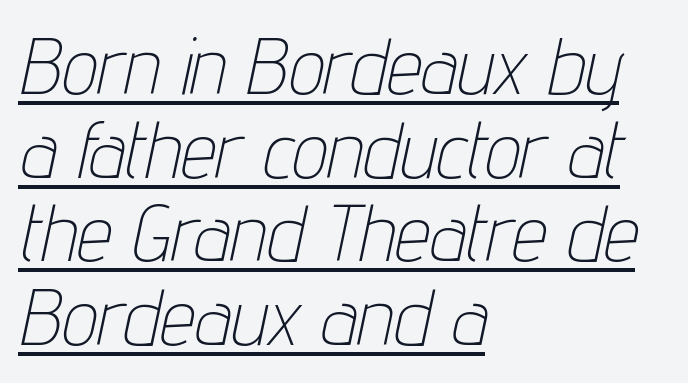
These lines keep a tight, regular rhythm from letter to letter. Check the space under the baseline: a stroke is drawn there. The rendering uses a small line-height, squeezing the rows. The rendering uses natural spacing where letterforms have individual widths. A quiet, ordinary-to-light weight characterises the typeface.
